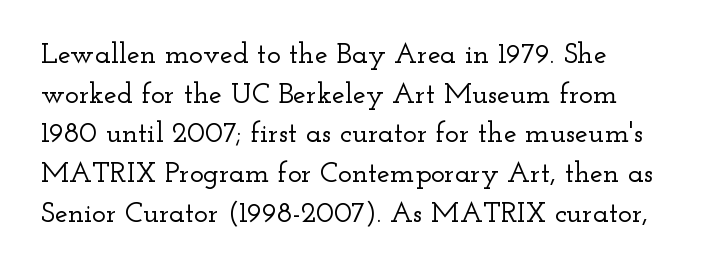
{"serif": "yes", "italic": "no", "width": "wide", "stroke_contrast": "low", "x_height": "small", "monospaced": "no", "underline": "no", "align": "left", "line_spacing": "normal", "line_spacing_ratio": 1.37, "letter_spacing": "normal", "letter_spacing_em": 0.0, "glyph_px": 29}
